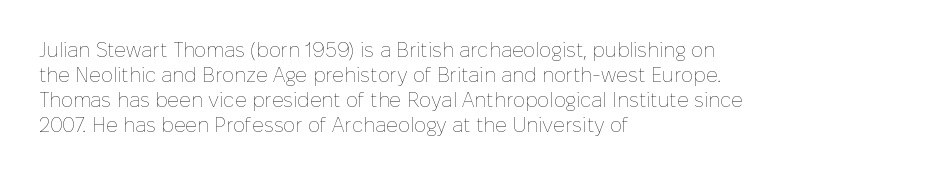
Q: Is the text bold? A: No.
Q: Is the text italic (slanted)? A: No, it is upright.
Q: Is the text underlined? A: No.
Q: How is the paragraph aligned? A: Left-aligned.
Q: Is the spacing between letters normal or unusually wide? A: Normal.
Q: Is the spacing between lines tight, normal or loose? A: Normal.
